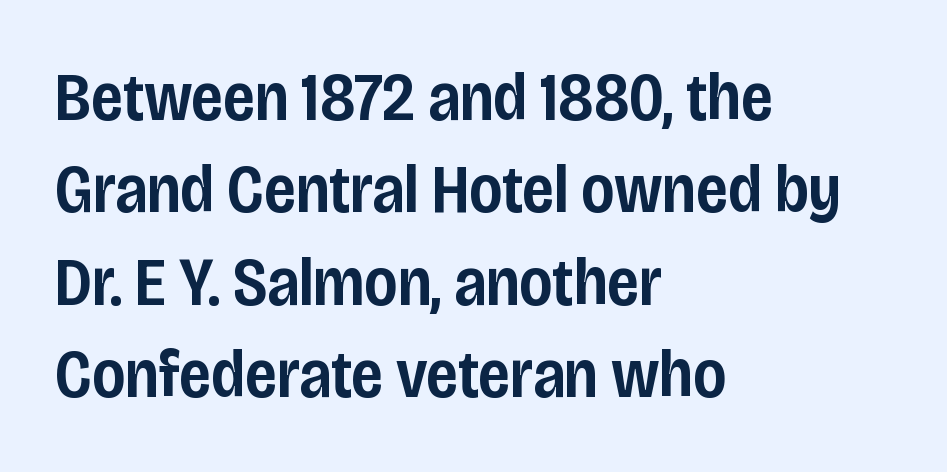
{"serif": "no", "italic": "no", "bold": "semi", "weight": "semibold", "width": "condensed", "stroke_contrast": "low", "x_height": "large", "monospaced": "no", "underline": "no", "align": "left", "line_spacing": "normal", "line_spacing_ratio": 1.34, "letter_spacing": "normal", "letter_spacing_em": 0.0, "glyph_px": 69}
